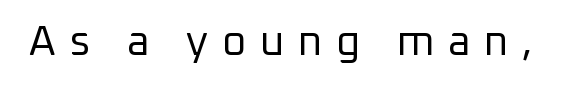
Q: Is the text bold? A: No.
Q: Is the text italic (slanted)? A: No, it is upright.
Q: Is the typeface a serif or a sans-serif typeface? A: Sans-serif.
Q: Is the text underlined? A: No.
Q: Is the spacing between letters normal or unusually wide? A: Unusually wide.
Q: Width (condensed, normal, or wide)? A: Normal.
Q: Stroke contrast? A: Low.
Q: x-height? A: Medium.
Q: Monospaced? A: No.
